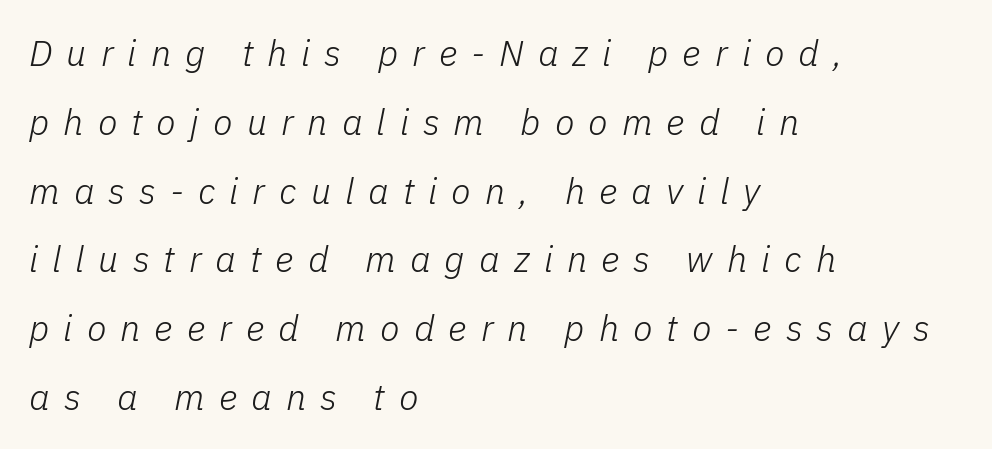
The image shows 36 px light type, italic (leaning right); set left-aligned, loose line spacing (1.91x), unusually wide letter spacing (+0.39 em), not underlined; low stroke contrast and a medium x-height.
